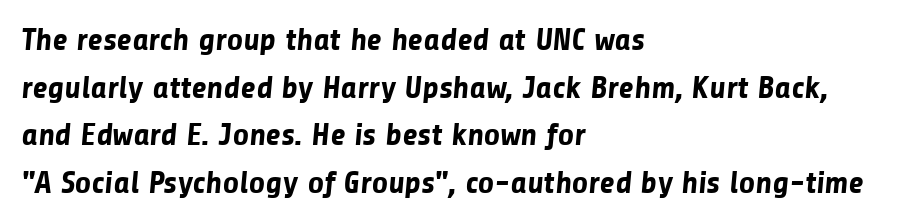
Q: Is the text bold? A: Yes.
Q: Is the typeface a serif or a sans-serif typeface? A: Sans-serif.
Q: Is the text underlined? A: No.
Q: How is the paragraph aligned? A: Left-aligned.
Q: Is the spacing between letters normal or unusually wide? A: Normal.
Q: Is the spacing between lines tight, normal or loose? A: Normal.
Q: Width (condensed, normal, or wide)? A: Normal.
Q: Stroke contrast? A: Low.
Q: x-height? A: Medium.
Q: Monospaced? A: No.
